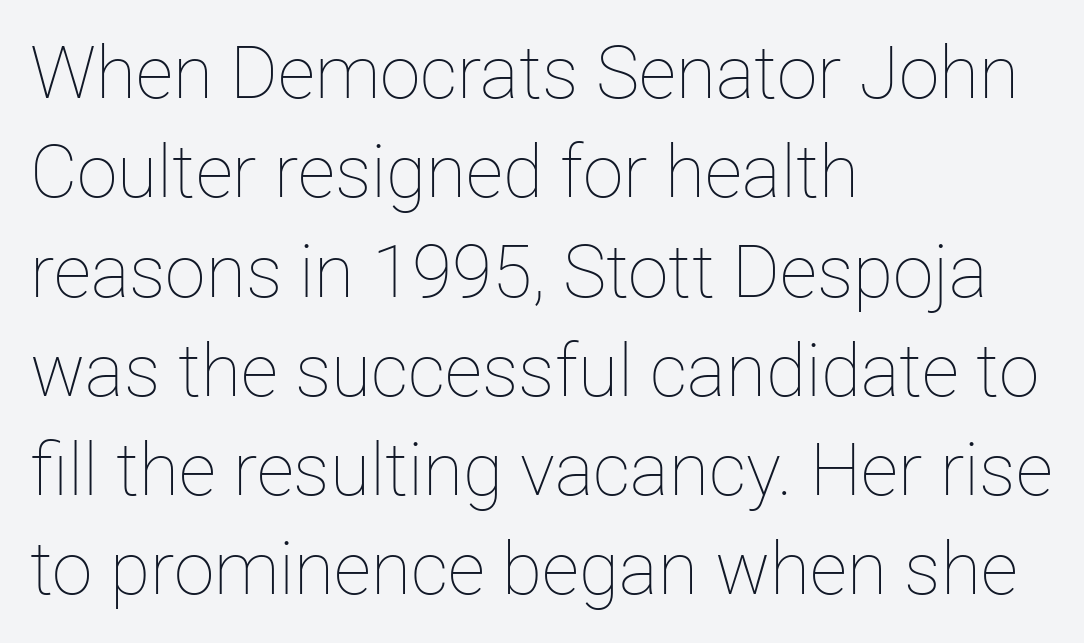
Q: Is the text bold? A: No.
Q: Is the text italic (slanted)? A: No, it is upright.
Q: Is the text underlined? A: No.
Q: How is the paragraph aligned? A: Left-aligned.
Q: Is the spacing between letters normal or unusually wide? A: Normal.
Q: Is the spacing between lines tight, normal or loose? A: Normal.
Q: Width (condensed, normal, or wide)? A: Normal.
Q: Stroke contrast? A: Low.
Q: x-height? A: Medium.
Q: Monospaced? A: No.
